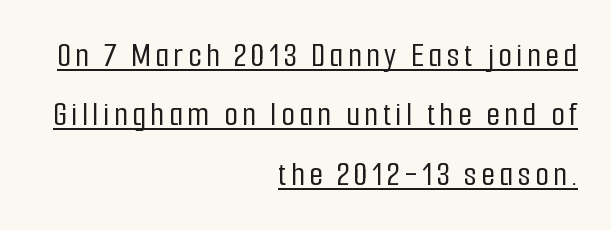
The image shows 35 px condensed sans-serif type, upright; set right-aligned, normal line spacing (1.7x), underlined; low stroke contrast and a medium x-height.
